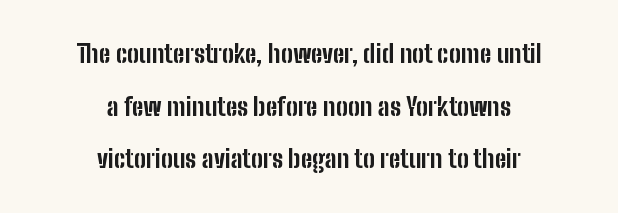
{"italic": "no", "bold": "yes", "underline": "no", "align": "center", "line_spacing": "loose", "line_spacing_ratio": 2.11, "letter_spacing": "normal", "letter_spacing_em": 0.0, "glyph_px": 25}
